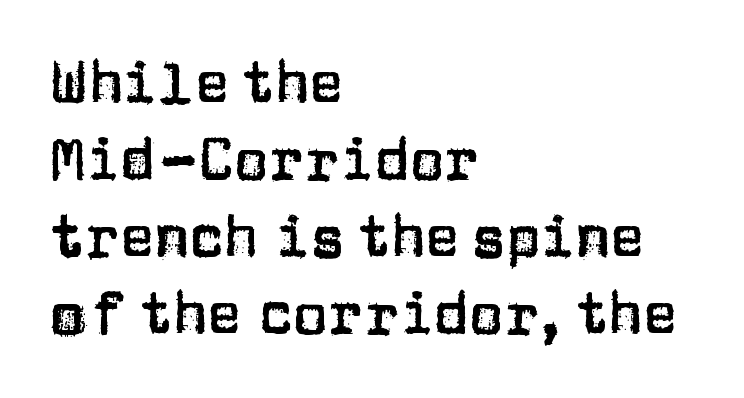
Only glyphs here, with clear space below each row. This is roman type, the default non-slanted kind. Is there much room between lines? A standard amount, neither cramped nor airy. Leftover space on each line is placed entirely after the last word. The letters advance in unequal steps, a hallmark of proportional type.
